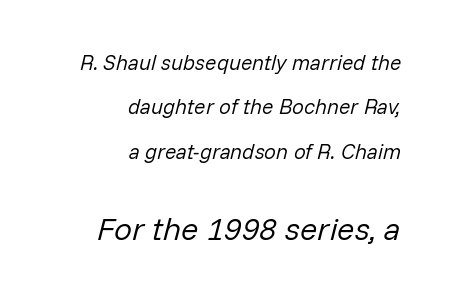
The lines are spread far apart with generous leading. Descenders are the only things crossing below the line. The letters look calm and open, with moderate or lighter stems. Which chunk is bigger? The second one — the bottom block dwarfs the top. Leftover space on each line is placed entirely before the opening word. Think of a printed novel: that variable character pitch is what you see here.
